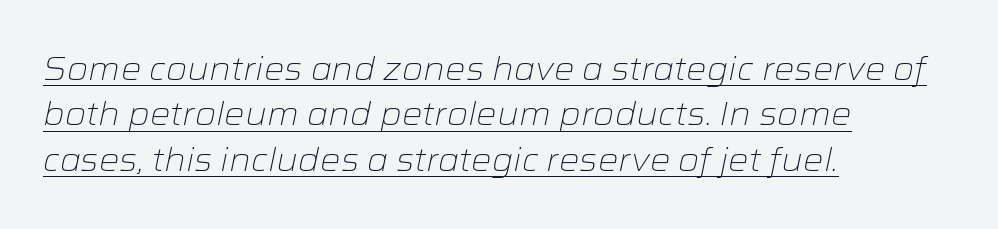
{"italic": "yes", "lean": "right", "slant_degrees": 12, "bold": "no", "weight": "light", "width": "wide", "stroke_contrast": "low", "x_height": "medium", "monospaced": "no", "underline": "yes", "align": "left", "line_spacing": "normal", "line_spacing_ratio": 1.42, "letter_spacing": "normal", "letter_spacing_em": 0.0, "glyph_px": 32}
